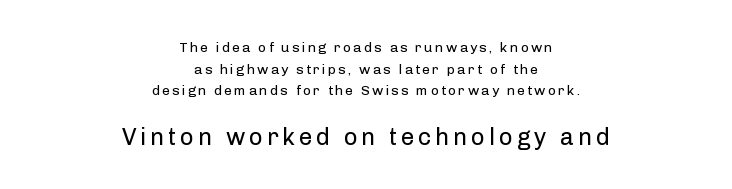
The paragraph has two soft edges and a firm central axis. If you drew a line through each stem, it would be perfectly vertical. The typesetting does not lean heavy: it is not bold. Each new line begins a customary step beneath the previous one. Scale increases going downward across the two blocks.
